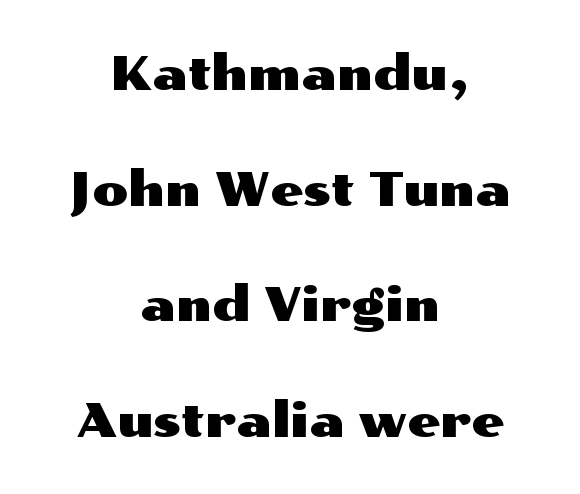
{"serif": "no", "italic": "no", "width": "wide", "stroke_contrast": "medium", "x_height": "medium", "monospaced": "no", "underline": "no", "align": "center", "line_spacing": "loose", "line_spacing_ratio": 2.46, "letter_spacing": "normal", "letter_spacing_em": 0.0, "glyph_px": 47}
